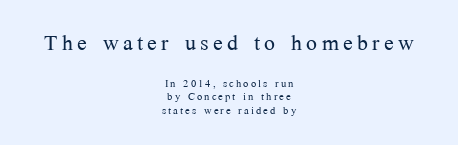
{"serif": "yes", "italic": "no", "bold": "no", "weight": "light", "width": "normal", "stroke_contrast": "medium", "x_height": "medium", "monospaced": "no", "underline": "no", "align": "center", "line_spacing": "tight", "line_spacing_ratio": 0.98, "larger_block": "first", "size_ratio": 2.07, "glyph_px": 29}
